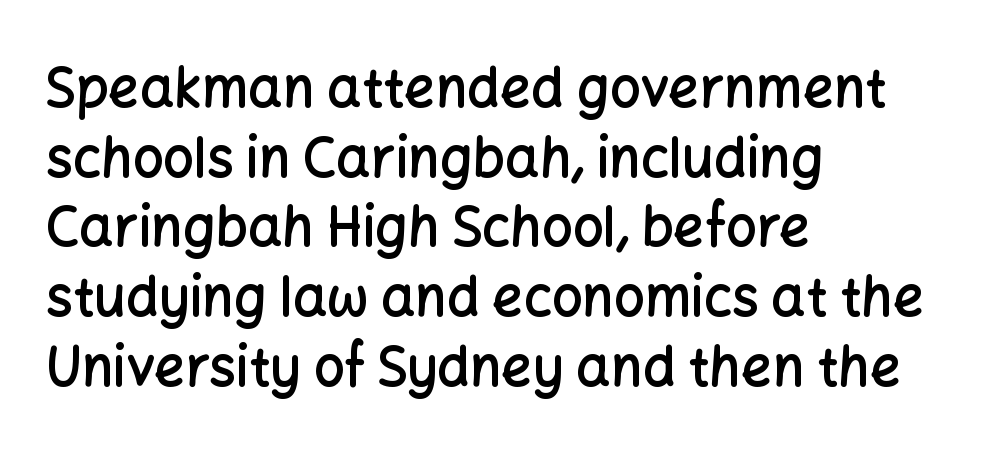
The letters sit at their default tracking, neither squeezed nor spread. The glyphs are unaccompanied by any horizontal stroke below them. What's the leading like? Ordinary, nothing unusual. Layout note: lines flush left. Letterform terminals end flat and unadorned throughout the passage.
